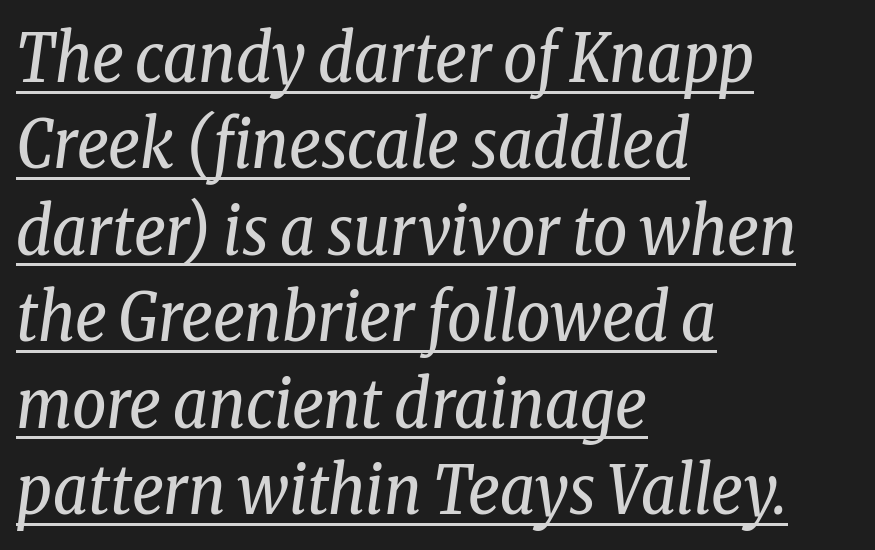
Nothing unusual about the tracking: characters are spaced as the font intends. There's an unmistakable incline to the writing here. The specimen includes a rule beneath the text block's lines. The block of text has a typical density, with ordinary space between rows. Compared with a centered layout, this one pins lines to the left instead.
